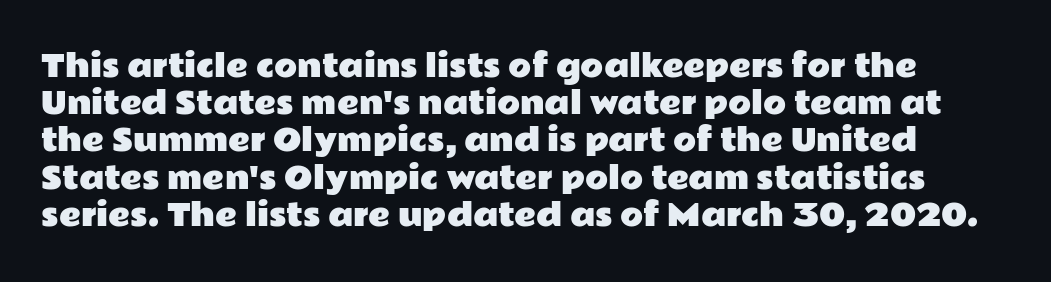
The image shows 30 px wide sans-serif type, upright; set line spacing 1.24x, normal letter spacing, not underlined; low stroke contrast and a medium x-height.
